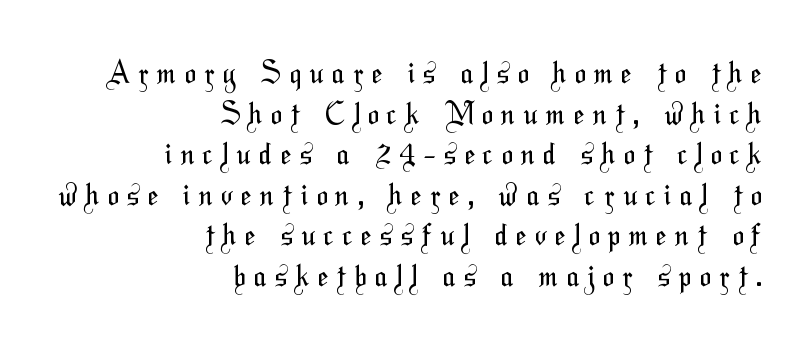
A clean baseline with only descenders dipping below it. The rendering anchors every line to the right-hand side. A typesetter would call this proportional, since set widths differ per character. Nothing heavy about these letters — not bold at all. Here the glyphs are tracked loosely, breaking word shapes into spaced letters. Classification — sans serif.
